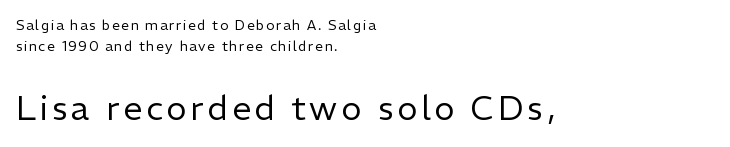
The image shows 34 px regular-weight sans-serif type, upright; set left-aligned, normal line spacing (1.53x), not underlined; the second (bottom) block is 2.43x larger; low stroke contrast and a medium x-height.
